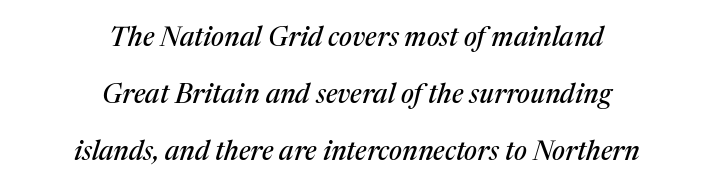
Q: Is the text italic (slanted)? A: Yes, it leans right by about 17 degrees.
Q: Is the text underlined? A: No.
Q: How is the paragraph aligned? A: Centered.
Q: Is the spacing between letters normal or unusually wide? A: Normal.
Q: Is the spacing between lines tight, normal or loose? A: Loose.
